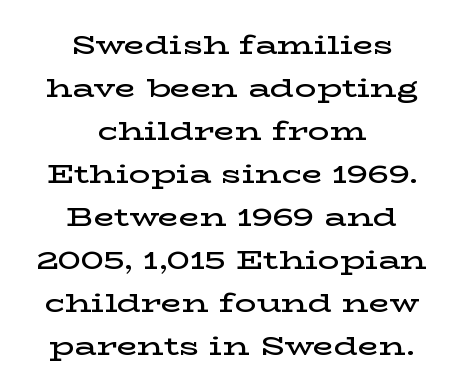
The image shows 27 px text type, upright; set centered, normal line spacing (1.59x), normal letter spacing, not underlined.
